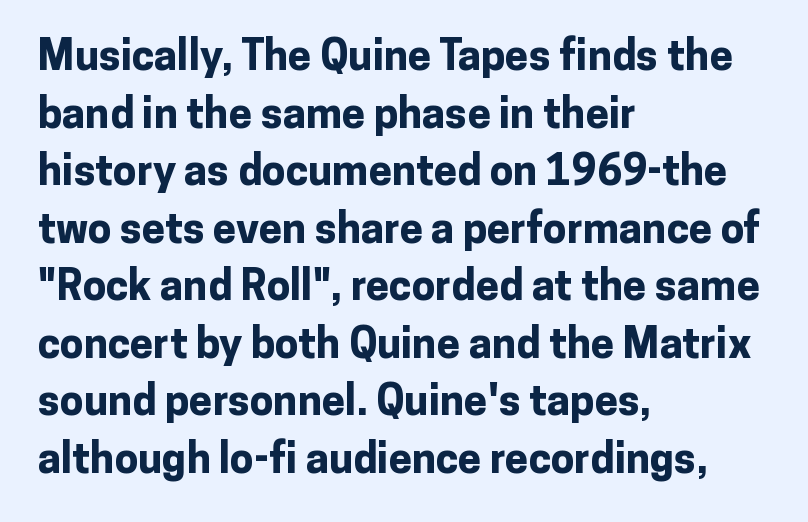
{"serif": "no", "italic": "no", "bold": "yes", "weight": "bold", "width": "normal", "stroke_contrast": "low", "x_height": "medium", "monospaced": "no", "underline": "no", "align": "left", "line_spacing": "normal", "line_spacing_ratio": 1.37, "letter_spacing": "normal", "letter_spacing_em": 0.0, "glyph_px": 42}
